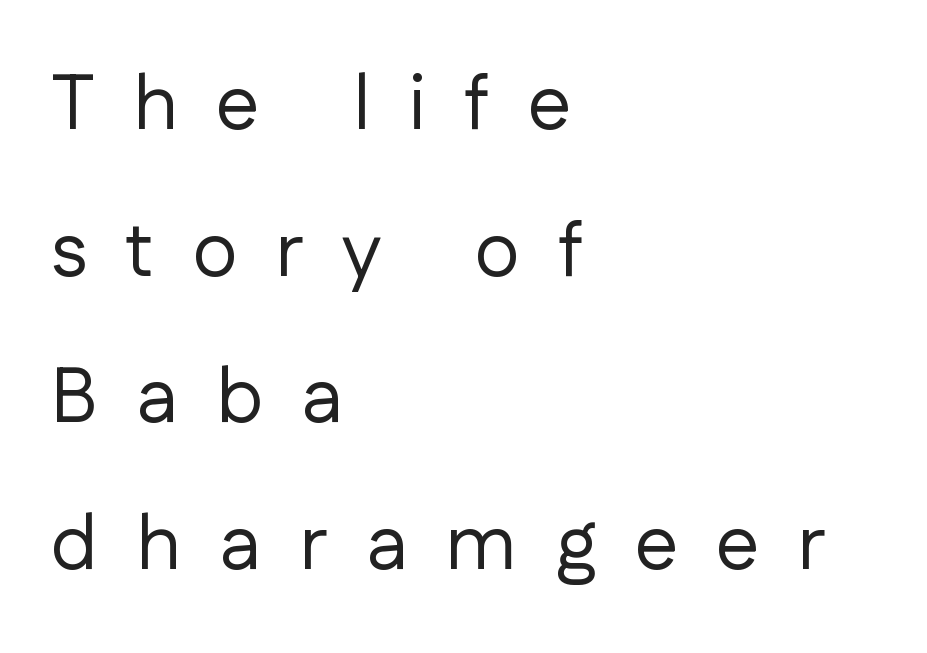
The font is comparable to plain body text, perhaps lighter. Teacher's note: observe the even left margin — that is flush-left alignment. Type without underlining. The passage shown is typeset with a sans-serif family. Tracking value appears strongly positive — letters spread wide.
